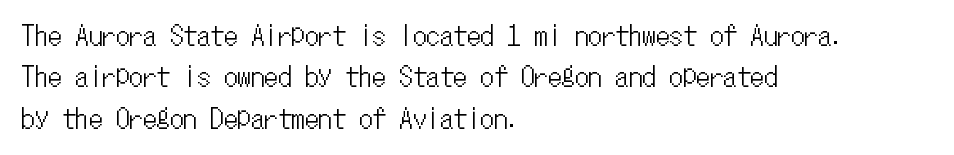
{"italic": "no", "underline": "no", "align": "left", "line_spacing": "normal", "line_spacing_ratio": 1.53, "letter_spacing": "normal", "letter_spacing_em": 0.0, "glyph_px": 27}
